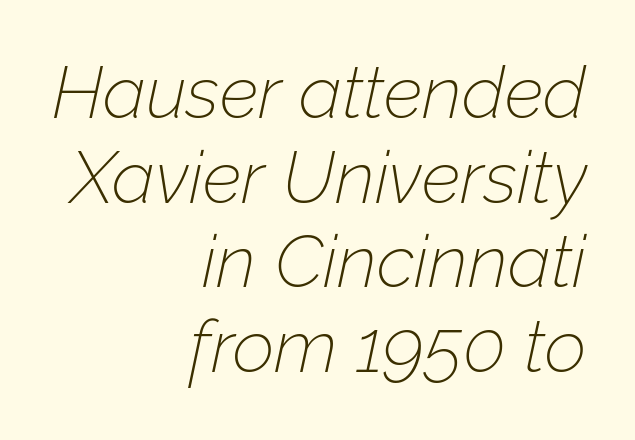
The image shows 73 px thin type, italic (leaning right); set right-aligned, line spacing 1.16x, normal letter spacing, not underlined; low stroke contrast and a medium x-height.
